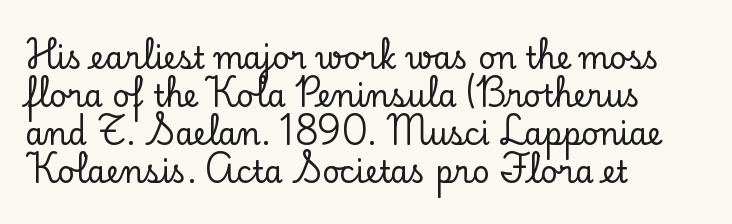
Q: Is the text italic (slanted)? A: No, it is upright.
Q: Is the typeface a serif or a sans-serif typeface? A: Serif.
Q: Is the text underlined? A: No.
Q: How is the paragraph aligned? A: Left-aligned.
Q: Is the spacing between letters normal or unusually wide? A: Normal.
Q: Is the spacing between lines tight, normal or loose? A: Normal.
Q: Width (condensed, normal, or wide)? A: Normal.
Q: Stroke contrast? A: Low.
Q: x-height? A: Small.
Q: Monospaced? A: No.
